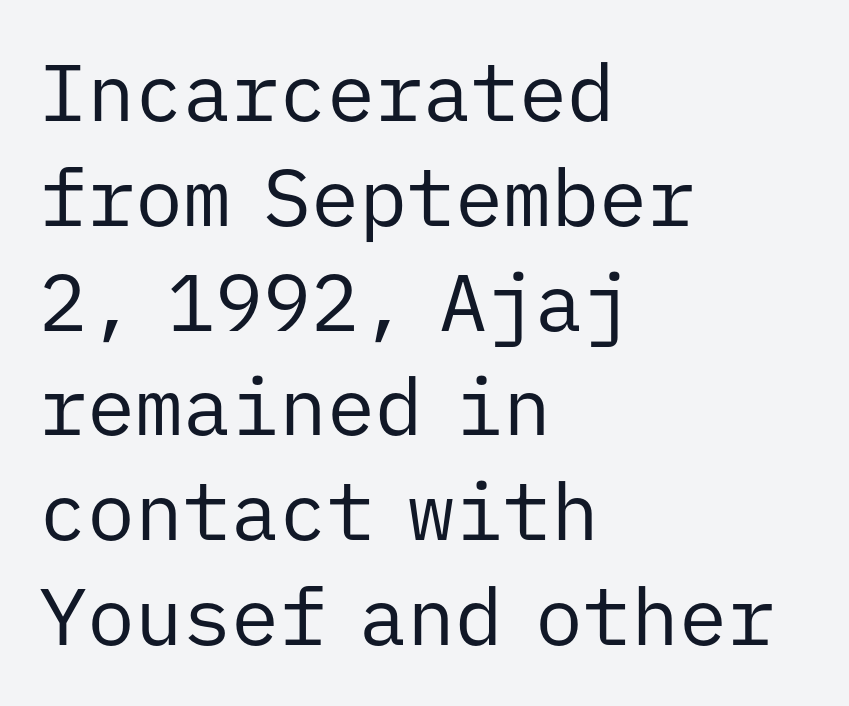
{"serif": "no", "italic": "no", "bold": "no", "weight": "regular", "width": "normal", "stroke_contrast": "low", "x_height": "medium", "monospaced": "yes", "underline": "no", "align": "left", "line_spacing": "normal", "line_spacing_ratio": 1.31, "letter_spacing": "normal", "letter_spacing_em": 0.0, "glyph_px": 80}
